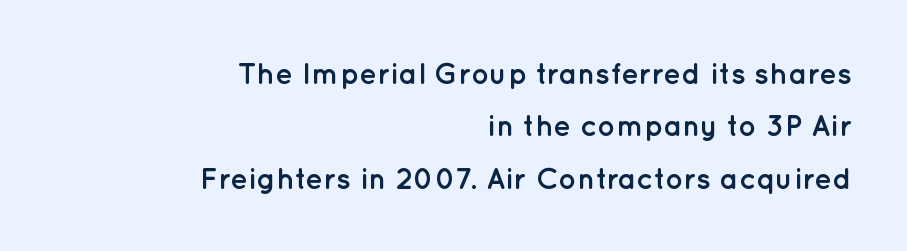
Here the designer chose a conventional face with non-uniform glyph widths. All the whitespace from short lines collects on the left. Look at the bottom of the vertical strokes: they stop flat, with no serifs. Stroke thickness is high; the sample reads as a true bold. A typesetter would mark this as roman, not italic.
